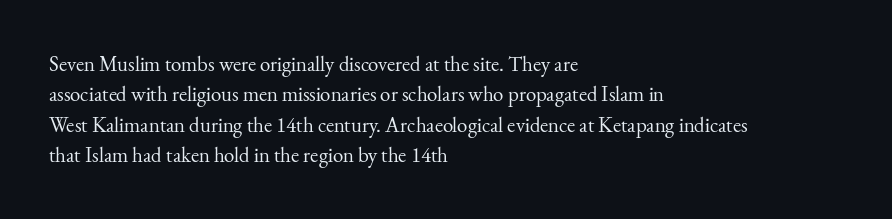
Q: Is the text bold? A: No.
Q: Is the text italic (slanted)? A: No, it is upright.
Q: Is the text underlined? A: No.
Q: How is the paragraph aligned? A: Left-aligned.
Q: Is the spacing between letters normal or unusually wide? A: Normal.
Q: Is the spacing between lines tight, normal or loose? A: Normal.
